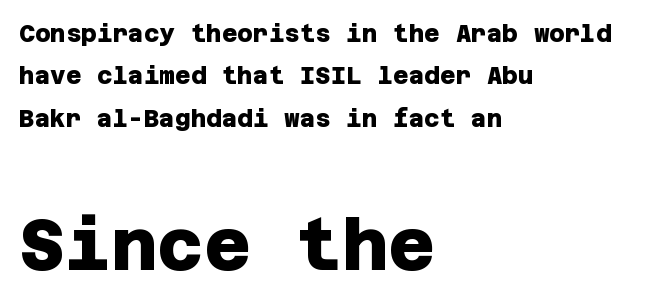
The text was rendered using a sans face with plain stroke endings. Tracking here is standard; glyphs follow each other at the usual distance. These words are printed bold, with thick strokes throughout. Rule under the text: the space is simply empty. The lines are quadded left. If you squint, the bottom block still reads clearly — it's the larger of the two.
